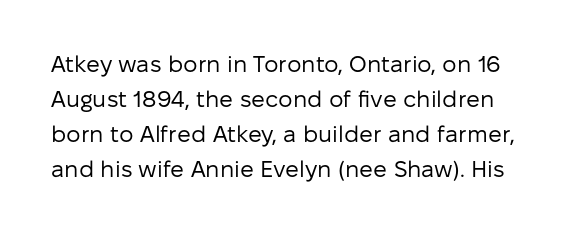
Q: Is the text bold? A: No.
Q: Is the text italic (slanted)? A: No, it is upright.
Q: Is the text underlined? A: No.
Q: Is the spacing between letters normal or unusually wide? A: Normal.
Q: Is the spacing between lines tight, normal or loose? A: Normal.
